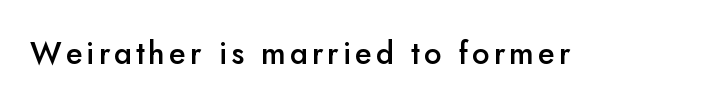
{"serif": "no", "italic": "no", "bold": "semi", "weight": "semibold", "width": "normal", "stroke_contrast": "low", "x_height": "small", "monospaced": "no", "underline": "no", "glyph_px": 31}
